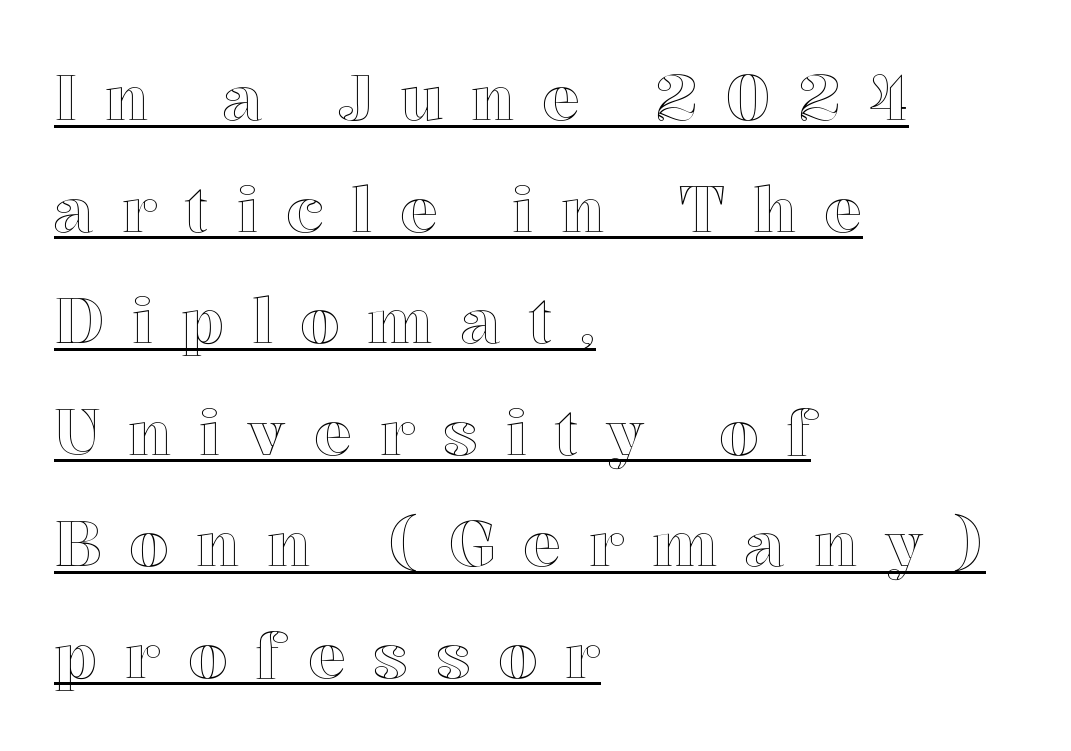
{"italic": "no", "width": "normal", "x_height": "medium", "monospaced": "no", "underline": "yes", "align": "left", "line_spacing_ratio": 1.77, "letter_spacing": "wide", "letter_spacing_em": 0.44, "glyph_px": 63}
